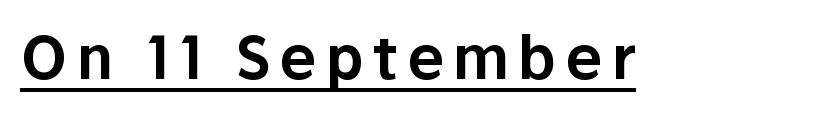
The image shows 59 px sans-serif type, upright; set underlined; low stroke contrast and a medium x-height.
